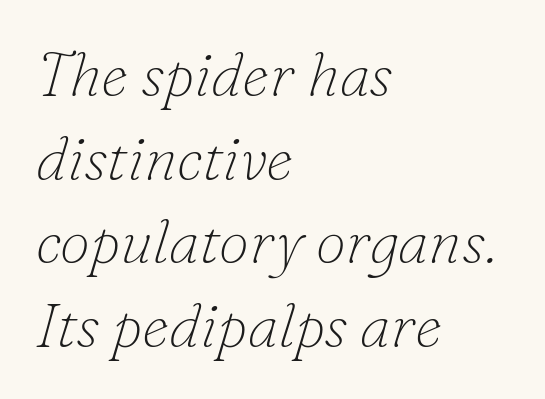
The image shows 61 px thin serif type, italic (leaning right); set left-aligned, normal line spacing (1.37x), normal letter spacing, not underlined; low stroke contrast and a small x-height.
